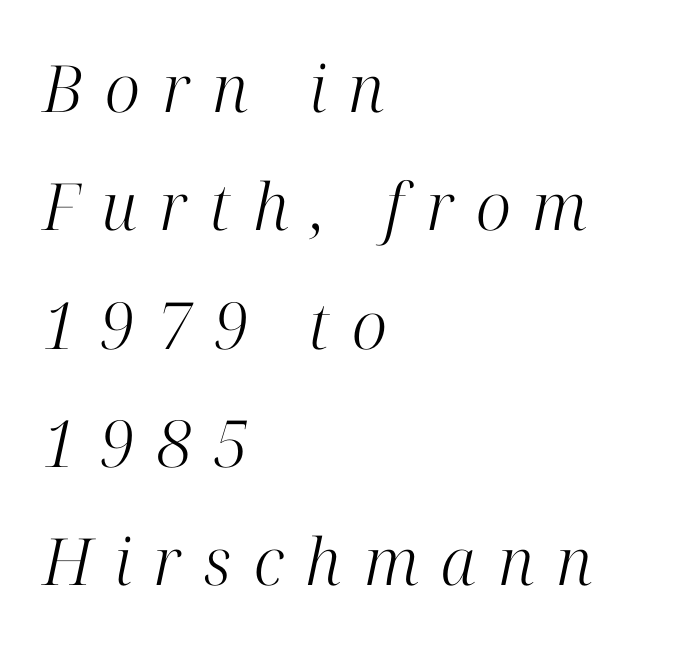
The image shows 65 px light serif type, italic (leaning right); set left-aligned, line spacing 1.82x, unusually wide letter spacing (+0.34 em), not underlined; high stroke contrast and a medium x-height.
